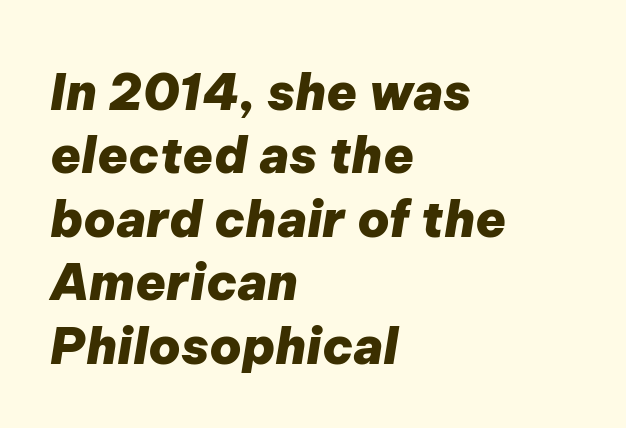
The image shows 50 px heavy type, italic (leaning right); set left-aligned, normal line spacing (1.27x), normal letter spacing, not underlined; low stroke contrast and a medium x-height.
